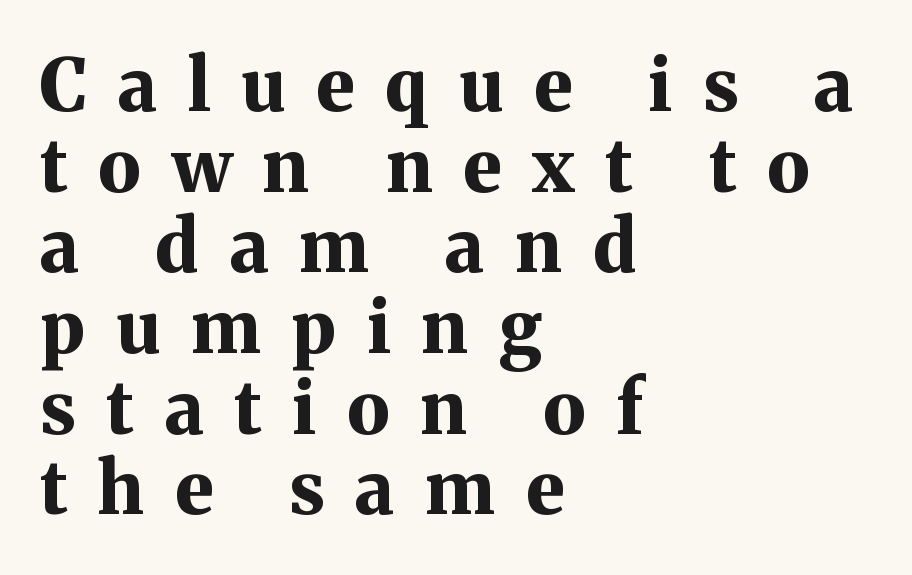
The image shows 72 px bold serif type, upright; set left-aligned, tight line spacing (1.12x), unusually wide letter spacing (+0.43 em), not underlined; medium stroke contrast and a medium x-height.
